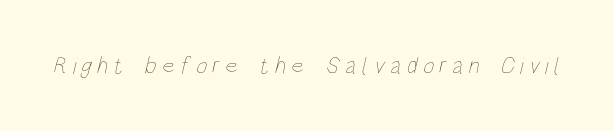
The image shows 24 px text type; set unusually wide letter spacing (+0.23 em), not underlined.
